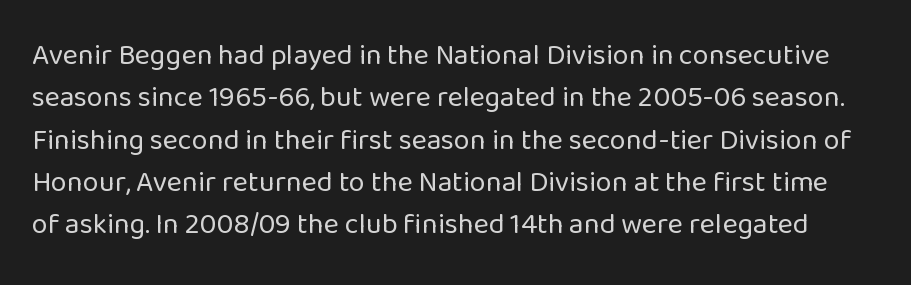
The passage shown is typed in a proportional face where columns would drift. Are there feet on the stems? There aren't — it's a sans. This rendering features lettering with no underline. Regular leading.
